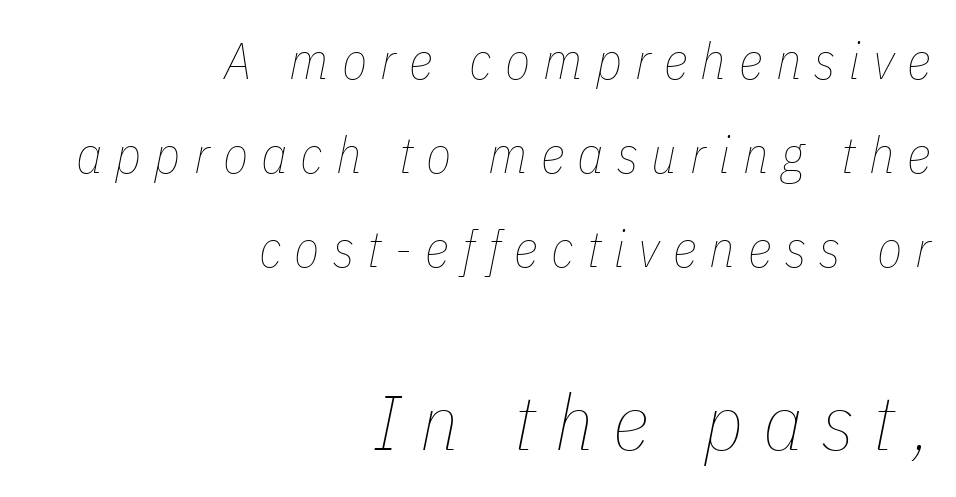
Q: Is the text bold? A: No.
Q: Is the text italic (slanted)? A: Yes, it leans right by about 11 degrees.
Q: Is the text underlined? A: No.
Q: How is the paragraph aligned? A: Right-aligned.
Q: Is the spacing between letters normal or unusually wide? A: Unusually wide.
Q: Which block of text is set in a larger size, the first (top) or the second (bottom)? A: The second (bottom) one.
Q: Width (condensed, normal, or wide)? A: Condensed.
Q: Stroke contrast? A: Low.
Q: x-height? A: Medium.
Q: Monospaced? A: No.
